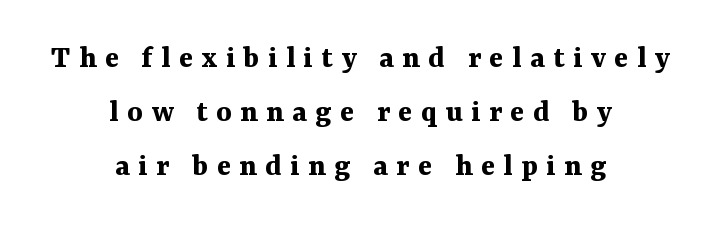
Q: Is the text bold? A: Yes.
Q: Is the text italic (slanted)? A: No, it is upright.
Q: Is the typeface a serif or a sans-serif typeface? A: Serif.
Q: Is the text underlined? A: No.
Q: How is the paragraph aligned? A: Centered.
Q: Is the spacing between letters normal or unusually wide? A: Unusually wide.
Q: Is the spacing between lines tight, normal or loose? A: Normal.
Q: Width (condensed, normal, or wide)? A: Normal.
Q: Stroke contrast? A: Medium.
Q: x-height? A: Medium.
Q: Monospaced? A: No.
